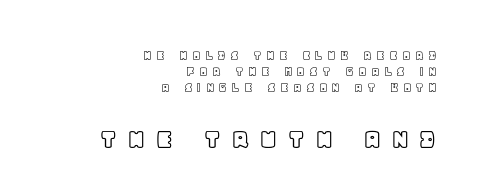
{"italic": "no", "width": "normal", "x_height": "large", "monospaced": "no", "underline": "no", "align": "right", "line_spacing": "tight", "line_spacing_ratio": 1.15, "letter_spacing": "wide", "letter_spacing_em": 0.3, "larger_block": "second", "size_ratio": 2.14, "glyph_px": 30}
